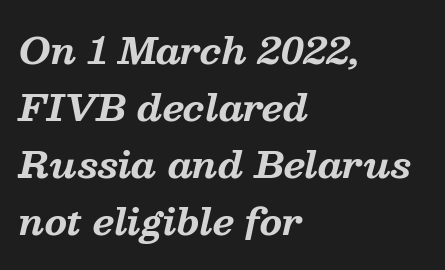
In terms of leading, this rendering sits right in the middle. In terms of weight, the rendering is a true, heavy bold. These lines keep a tight, regular rhythm from letter to letter. These lines are set flush left with a ragged right edge.
